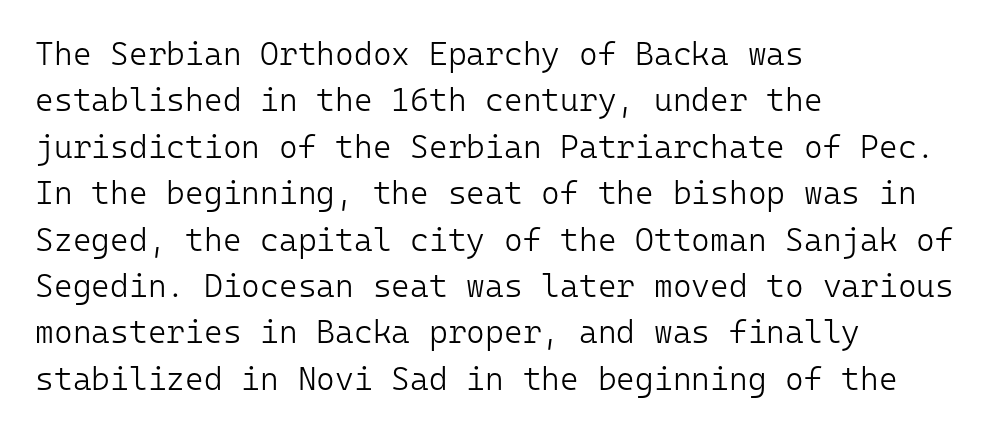
The image shows 32 px light sans-serif type, upright, monospaced; set left-aligned, normal line spacing (1.45x), normal letter spacing, not underlined; low stroke contrast and a medium x-height.
